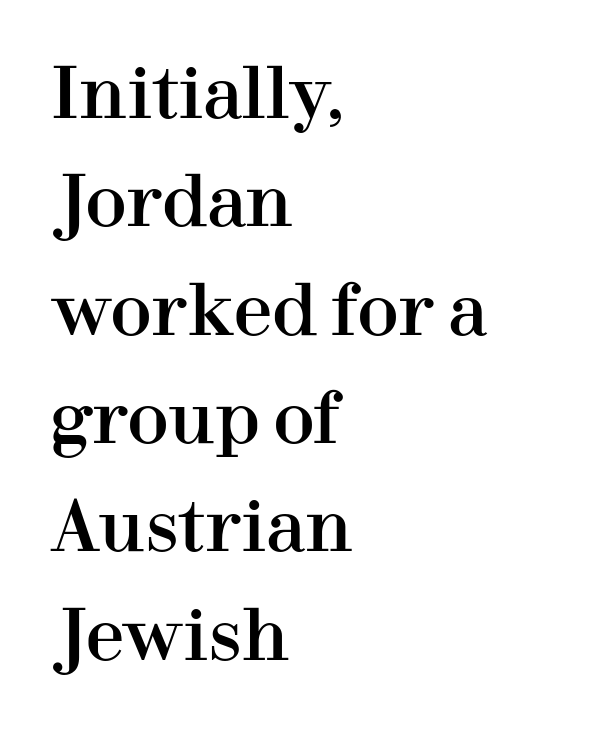
The image shows 69 px serif type, upright; set left-aligned, normal line spacing (1.57x), normal letter spacing, not underlined; high stroke contrast and a medium x-height.
